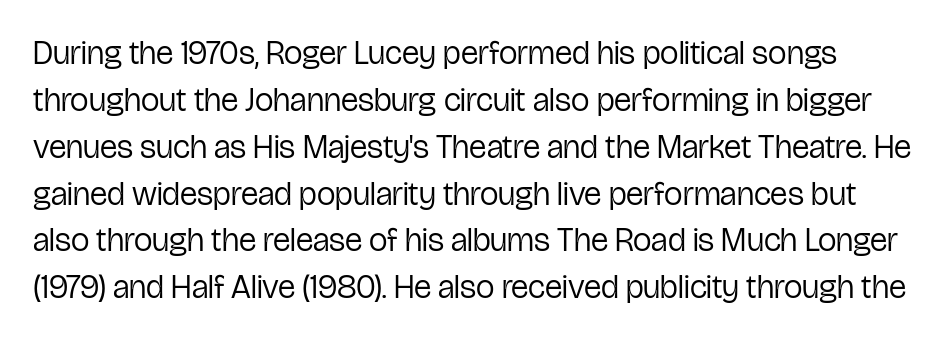
The image shows 33 px regular-weight, condensed sans-serif type, upright; set normal line spacing (1.42x), normal letter spacing, not underlined; low stroke contrast and a medium x-height.
